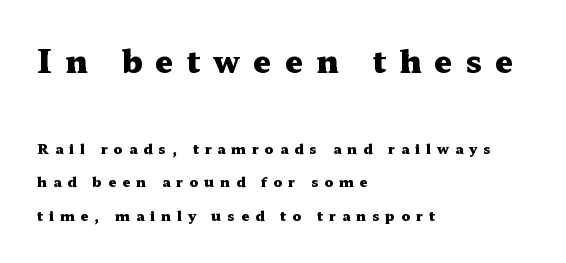
Q: Is the text bold? A: Yes.
Q: Is the text italic (slanted)? A: No, it is upright.
Q: Is the typeface a serif or a sans-serif typeface? A: Serif.
Q: Is the text underlined? A: No.
Q: How is the paragraph aligned? A: Left-aligned.
Q: Is the spacing between letters normal or unusually wide? A: Unusually wide.
Q: Is the spacing between lines tight, normal or loose? A: Loose.
Q: Which block of text is set in a larger size, the first (top) or the second (bottom)? A: The first (top) one.
Q: Width (condensed, normal, or wide)? A: Wide.
Q: Stroke contrast? A: Medium.
Q: x-height? A: Medium.
Q: Monospaced? A: No.
